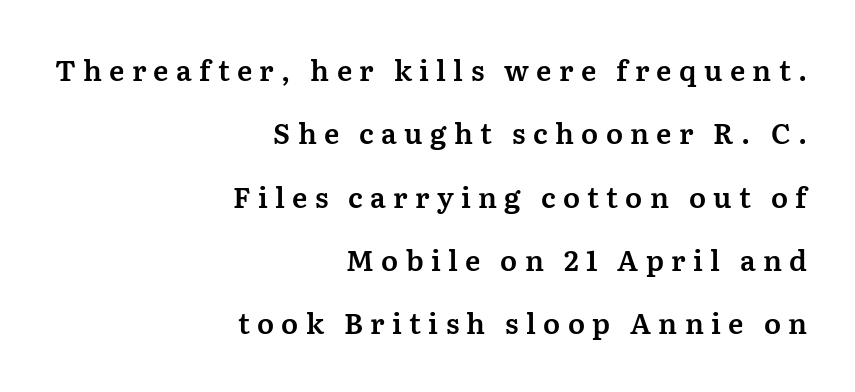
The image shows 28 px serif type, upright; set right-aligned, loose line spacing (2.26x), unusually wide letter spacing (+0.26 em), not underlined; medium stroke contrast and a medium x-height.
